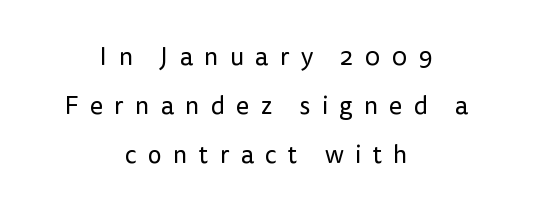
Each line is balanced around a shared central axis. Check the space under the baseline: it is left empty. Leading is clearly above the norm, producing a sparse column. Stroke mass is kept to a normal reading level or below.
